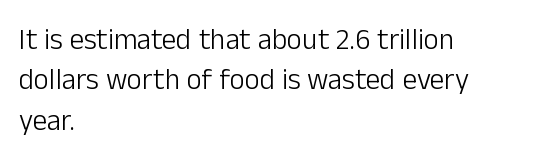
{"serif": "no", "italic": "no", "bold": "no", "weight": "light", "width": "normal", "stroke_contrast": "low", "x_height": "medium", "monospaced": "no", "underline": "no", "align": "left", "line_spacing": "normal", "line_spacing_ratio": 1.39, "letter_spacing": "normal", "letter_spacing_em": 0.0, "glyph_px": 29}
